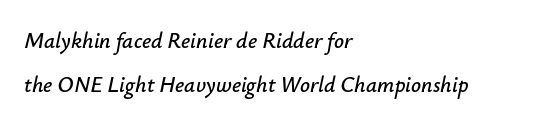
Q: Is the text italic (slanted)? A: Yes, it leans right by about 12 degrees.
Q: Is the text underlined? A: No.
Q: How is the paragraph aligned? A: Left-aligned.
Q: Is the spacing between letters normal or unusually wide? A: Normal.
Q: Is the spacing between lines tight, normal or loose? A: Loose.
